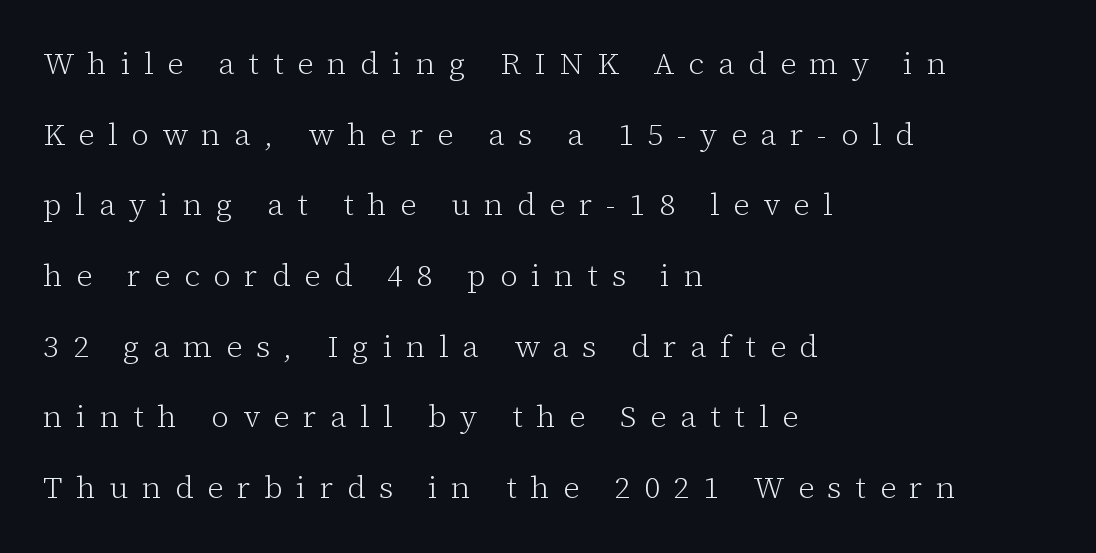
The image shows 31 px light serif type, upright; set left-aligned, loose line spacing (2.28x), unusually wide letter spacing (+0.44 em), not underlined; low stroke contrast and a medium x-height.
